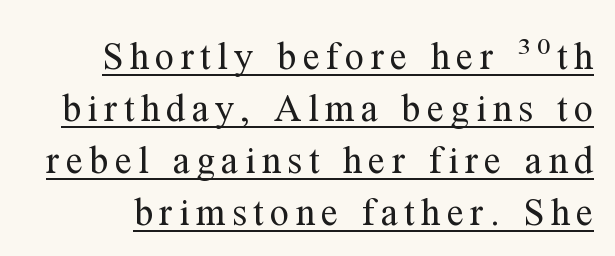
Q: Is the text bold? A: No.
Q: Is the text italic (slanted)? A: No, it is upright.
Q: Is the typeface a serif or a sans-serif typeface? A: Serif.
Q: Is the text underlined? A: Yes.
Q: Is the spacing between lines tight, normal or loose? A: Normal.
Q: Width (condensed, normal, or wide)? A: Normal.
Q: Stroke contrast? A: Medium.
Q: x-height? A: Medium.
Q: Monospaced? A: No.
